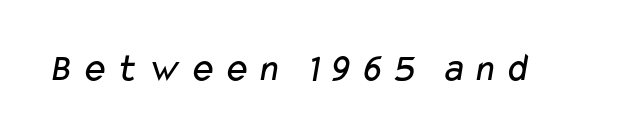
The passage shown is not bold in any degree. The rendering uses natural spacing where letterforms have individual widths. Decoration check: the copy has no underline. Each letter's strokes conclude bluntly, with no projecting serifs.
